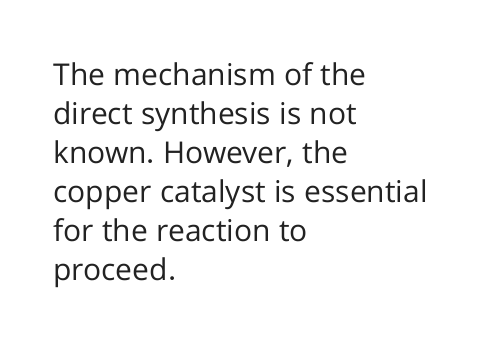
The image shows 30 px regular-weight sans-serif type, upright; set left-aligned, normal line spacing (1.3x), normal letter spacing, not underlined; low stroke contrast and a medium x-height.
